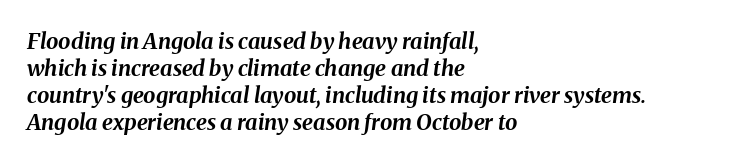
Q: Is the text bold? A: Yes.
Q: Is the text italic (slanted)? A: Yes, it leans right by about 8 degrees.
Q: Is the text underlined? A: No.
Q: How is the paragraph aligned? A: Left-aligned.
Q: Is the spacing between letters normal or unusually wide? A: Normal.
